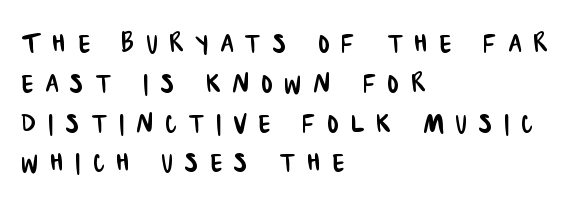
{"serif": "no", "width": "condensed", "stroke_contrast": "low", "x_height": "large", "monospaced": "no", "underline": "no", "align": "left", "line_spacing_ratio": 1.17, "letter_spacing": "wide", "letter_spacing_em": 0.35, "glyph_px": 34}
